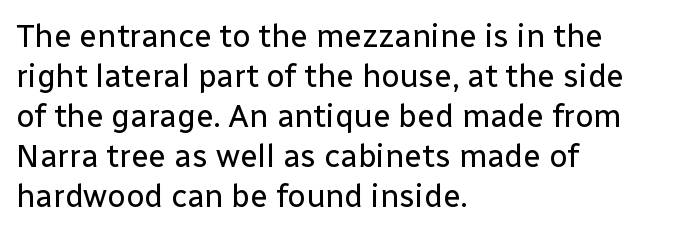
The image shows 32 px regular-weight sans-serif type, upright; set left-aligned, normal line spacing (1.25x), normal letter spacing, not underlined; low stroke contrast and a medium x-height.
